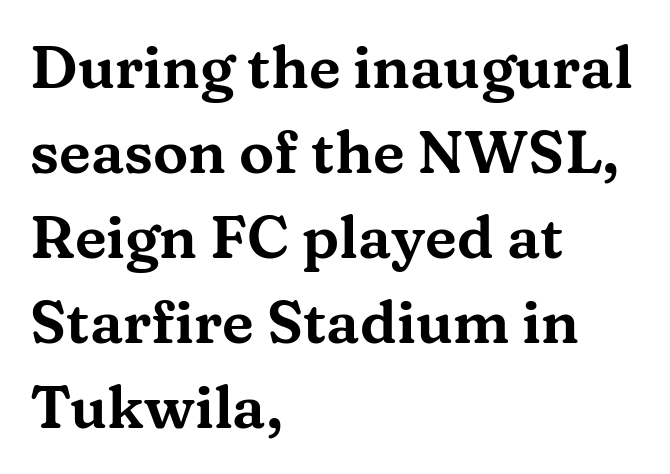
The image shows 59 px wide serif type, upright; set left-aligned, normal line spacing (1.44x), normal letter spacing, not underlined; medium stroke contrast and a medium x-height.
